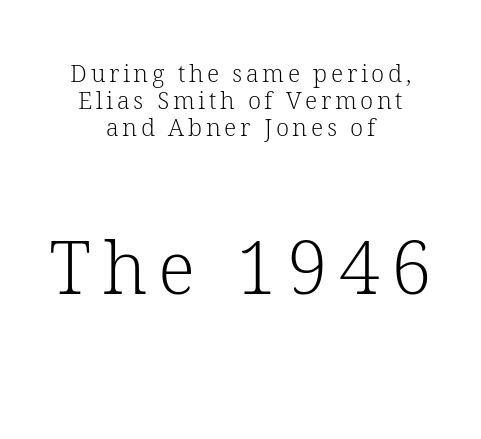
Q: Is the text bold? A: No.
Q: Is the text italic (slanted)? A: No, it is upright.
Q: Is the typeface a serif or a sans-serif typeface? A: Serif.
Q: Is the text underlined? A: No.
Q: How is the paragraph aligned? A: Centered.
Q: Is the spacing between lines tight, normal or loose? A: Tight.
Q: Which block of text is set in a larger size, the first (top) or the second (bottom)? A: The second (bottom) one.
Q: Width (condensed, normal, or wide)? A: Normal.
Q: Stroke contrast? A: Low.
Q: x-height? A: Medium.
Q: Monospaced? A: No.
